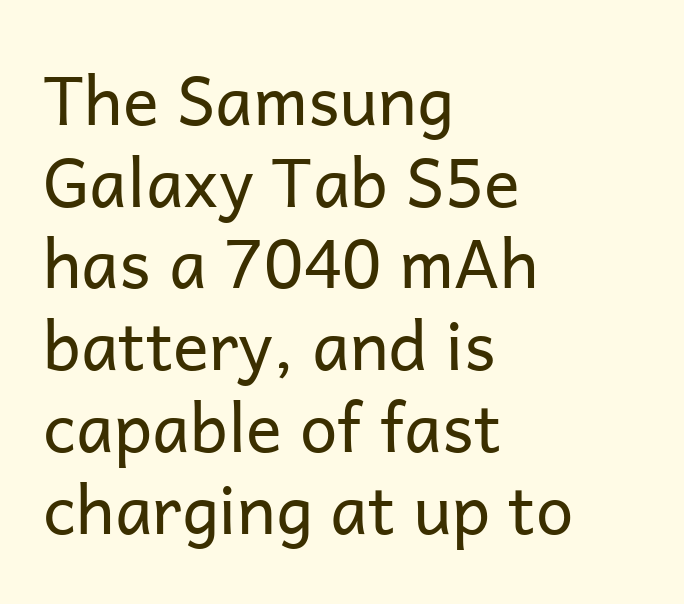
Q: Is the text bold? A: No.
Q: Is the text italic (slanted)? A: No, it is upright.
Q: Is the typeface a serif or a sans-serif typeface? A: Sans-serif.
Q: Is the text underlined? A: No.
Q: How is the paragraph aligned? A: Left-aligned.
Q: Is the spacing between letters normal or unusually wide? A: Normal.
Q: Width (condensed, normal, or wide)? A: Normal.
Q: Stroke contrast? A: Low.
Q: x-height? A: Medium.
Q: Monospaced? A: No.
